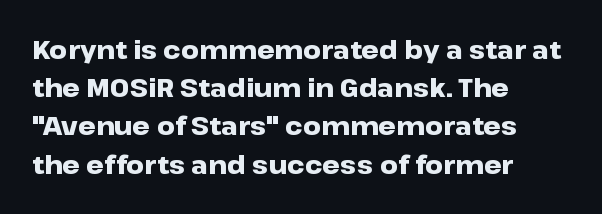
{"italic": "no", "bold": "yes", "underline": "no", "align": "left", "line_spacing": "normal", "line_spacing_ratio": 1.53, "letter_spacing": "normal", "letter_spacing_em": 0.0, "glyph_px": 25}
